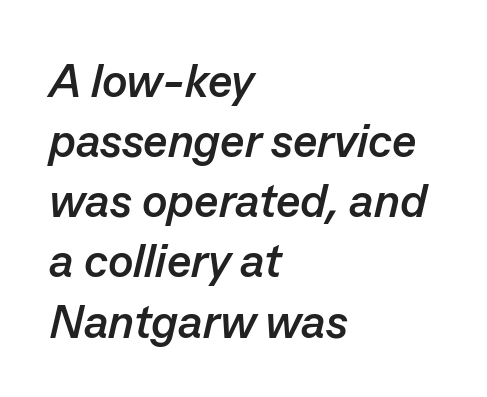
The image shows 47 px semibold type, italic (leaning right); set left-aligned, normal line spacing (1.28x), normal letter spacing, not underlined; low stroke contrast and a medium x-height.
